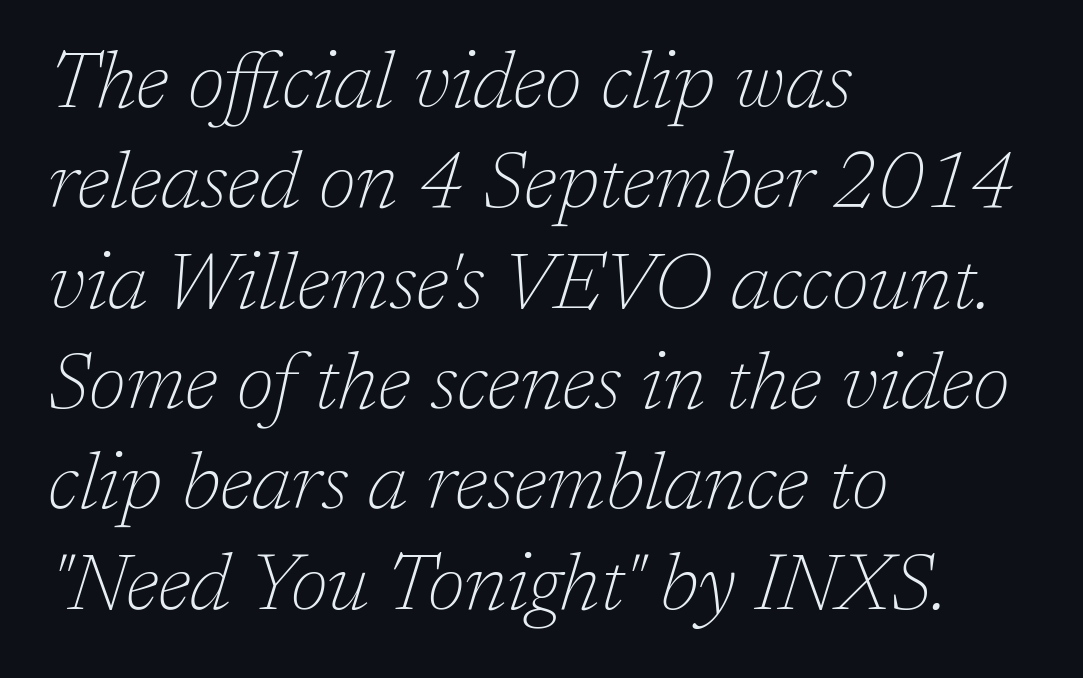
Underlining? Definitely not there. Tracking here is standard; glyphs follow each other at the usual distance. The weight tops out at a normal text grade. Quick note: italic. This sample uses a serif face.
